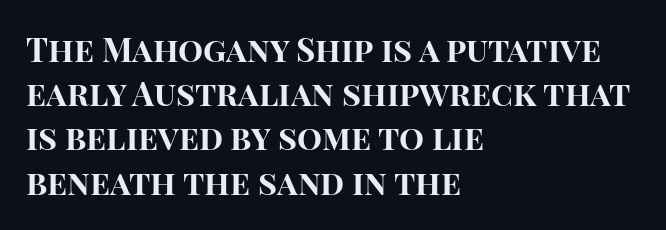
{"serif": "no", "italic": "no", "bold": "yes", "weight": "bold", "width": "normal", "stroke_contrast": "high", "x_height": "large", "monospaced": "no", "underline": "no", "align": "left", "line_spacing": "normal", "line_spacing_ratio": 1.34, "letter_spacing": "normal", "letter_spacing_em": 0.0, "glyph_px": 33}
